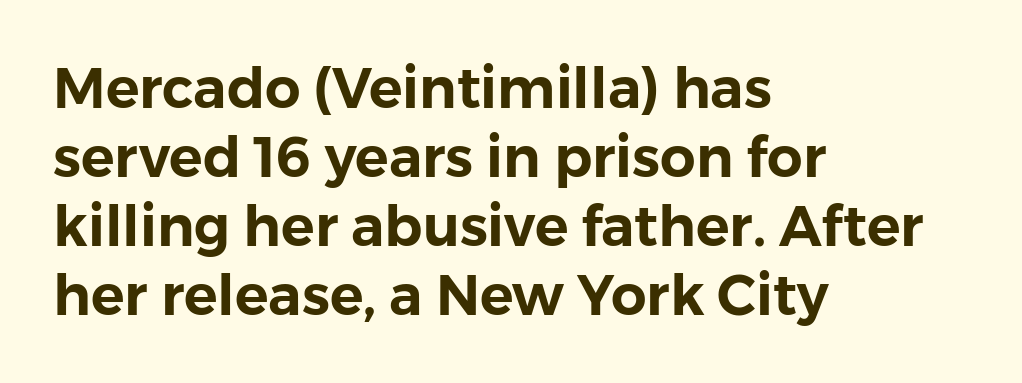
Q: Is the text italic (slanted)? A: No, it is upright.
Q: Is the typeface a serif or a sans-serif typeface? A: Sans-serif.
Q: Is the text underlined? A: No.
Q: How is the paragraph aligned? A: Left-aligned.
Q: Is the spacing between letters normal or unusually wide? A: Normal.
Q: Width (condensed, normal, or wide)? A: Normal.
Q: Stroke contrast? A: Low.
Q: x-height? A: Medium.
Q: Monospaced? A: No.
